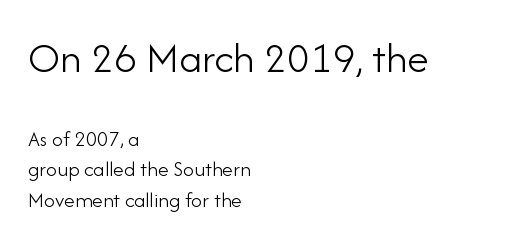
{"serif": "no", "italic": "no", "bold": "no", "weight": "light", "width": "normal", "stroke_contrast": "low", "x_height": "small", "monospaced": "no", "underline": "no", "align": "left", "line_spacing": "normal", "line_spacing_ratio": 1.38, "letter_spacing": "normal", "letter_spacing_em": 0.0, "larger_block": "first", "size_ratio": 2.0, "glyph_px": 44}
